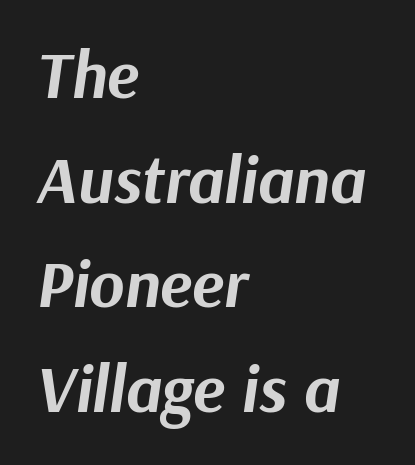
Anything drawn beneath the words? Only blank space. Students, observe: this is what conventionally led text looks like. Weight: bold. Spacing between characters is what you'd get straight out of the box. The setting favours the left margin, as ordinary paragraphs usually do. Here the designer chose a conventional face with non-uniform glyph widths.
